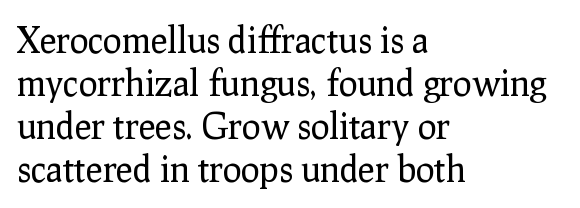
The image shows 35 px regular-weight serif type, upright; set left-aligned, line spacing 1.23x, normal letter spacing, not underlined; low stroke contrast and a medium x-height.
